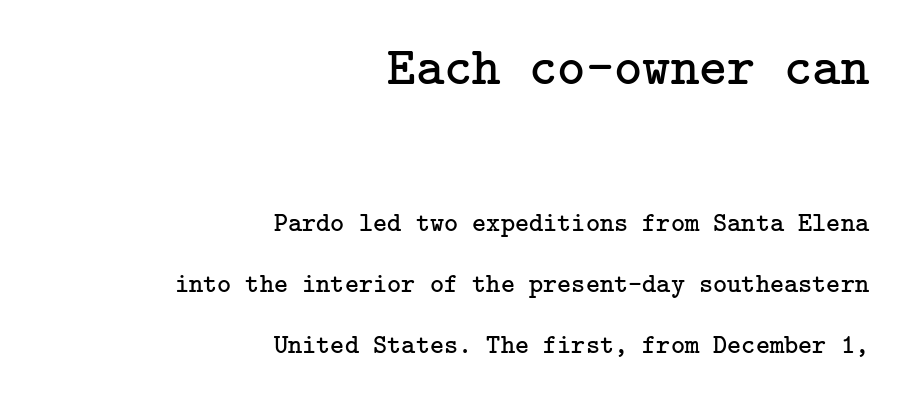
The composition opens big and finishes small. This sample uses plain, unmodified letter spacing. Vertical stems look standard width or narrower in stroke. Underline: absent.
